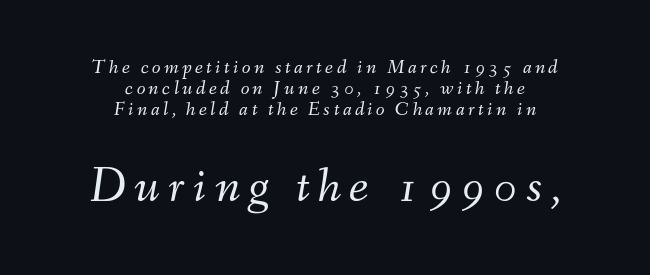
{"italic": "yes", "lean": "right", "slant_degrees": 9, "bold": "no", "weight": "light", "width": "normal", "stroke_contrast": "medium", "x_height": "small", "monospaced": "no", "underline": "no", "align": "center", "line_spacing": "tight", "line_spacing_ratio": 1.04, "larger_block": "second", "size_ratio": 2.45, "glyph_px": 49}
